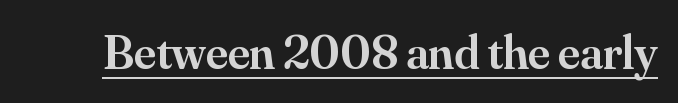
Q: Is the text bold? A: Semi-bold.
Q: Is the text italic (slanted)? A: No, it is upright.
Q: Is the typeface a serif or a sans-serif typeface? A: Serif.
Q: Is the text underlined? A: Yes.
Q: Is the spacing between letters normal or unusually wide? A: Normal.
Q: Width (condensed, normal, or wide)? A: Normal.
Q: Stroke contrast? A: Medium.
Q: x-height? A: Small.
Q: Monospaced? A: No.
